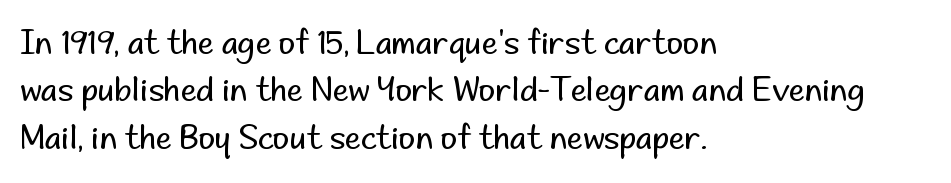
This sample has the flowing, uneven cadence of proportional lettering. Horizontal alignment here is leftward, the default for most running prose. Every character sits straight up, as roman type does. Nobody drew a line under any word here.
